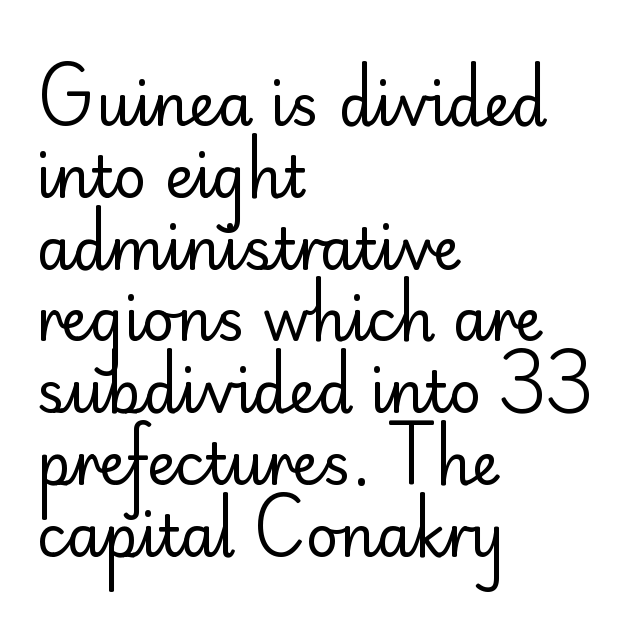
Q: Is the text bold? A: No.
Q: Is the text italic (slanted)? A: No, it is upright.
Q: Is the typeface a serif or a sans-serif typeface? A: Sans-serif.
Q: Is the text underlined? A: No.
Q: How is the paragraph aligned? A: Left-aligned.
Q: Is the spacing between letters normal or unusually wide? A: Normal.
Q: Is the spacing between lines tight, normal or loose? A: Normal.
Q: Width (condensed, normal, or wide)? A: Normal.
Q: Stroke contrast? A: Low.
Q: x-height? A: Small.
Q: Monospaced? A: No.
